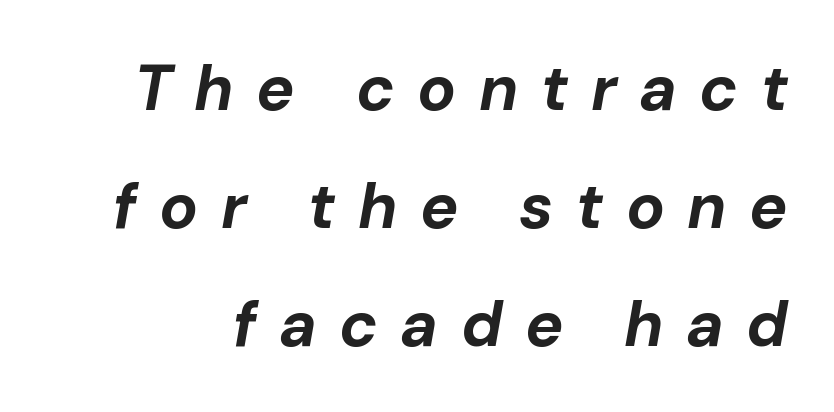
Q: Is the text bold? A: Yes.
Q: Is the text italic (slanted)? A: Yes, it leans right by about 10 degrees.
Q: Is the text underlined? A: No.
Q: Is the spacing between letters normal or unusually wide? A: Unusually wide.
Q: Width (condensed, normal, or wide)? A: Normal.
Q: Stroke contrast? A: Low.
Q: x-height? A: Medium.
Q: Monospaced? A: No.
